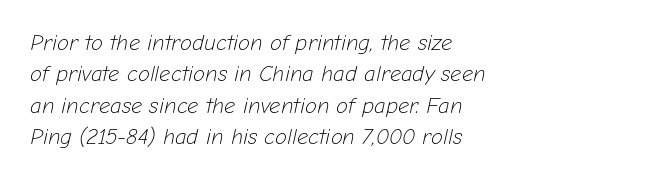
Tracking value appears to be zero — textbook default spacing. Alignment: flush left. The cut favours lightness, reaching ordinary text weight at its darkest. The area under the type is left untouched. The whole block is typeset with a tilt.
